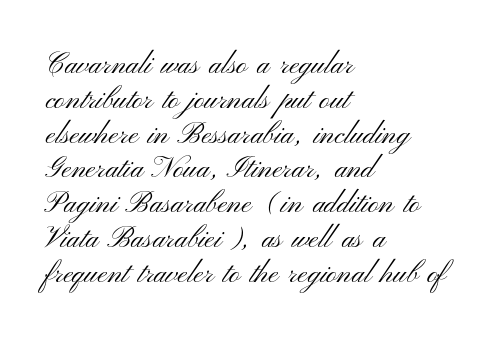
Character widths vary here, with narrow letters taking less room than wide ones. Heaviness? Minimal to ordinary, like unemphasized prose. Short and long lines alike share a common starting point at left.
